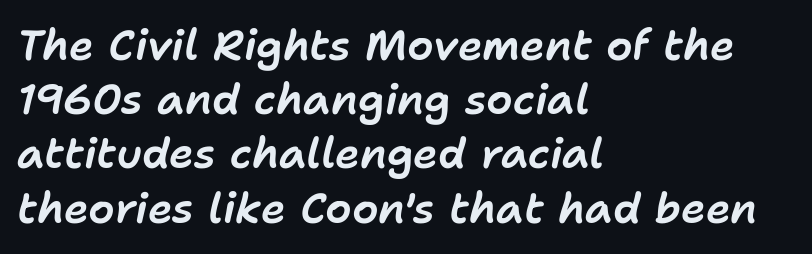
Q: Is the text italic (slanted)? A: Yes, it leans right by about 11 degrees.
Q: Is the text underlined? A: No.
Q: How is the paragraph aligned? A: Left-aligned.
Q: Is the spacing between letters normal or unusually wide? A: Normal.
Q: Is the spacing between lines tight, normal or loose? A: Normal.
Q: Width (condensed, normal, or wide)? A: Normal.
Q: Stroke contrast? A: Low.
Q: x-height? A: Medium.
Q: Monospaced? A: No.
